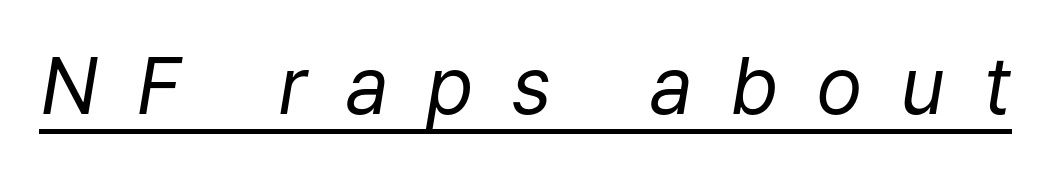
{"italic": "yes", "lean": "right", "slant_degrees": 9, "bold": "no", "weight": "regular", "width": "normal", "stroke_contrast": "low", "x_height": "medium", "monospaced": "no", "underline": "yes", "letter_spacing": "wide", "letter_spacing_em": 0.48, "glyph_px": 78}
